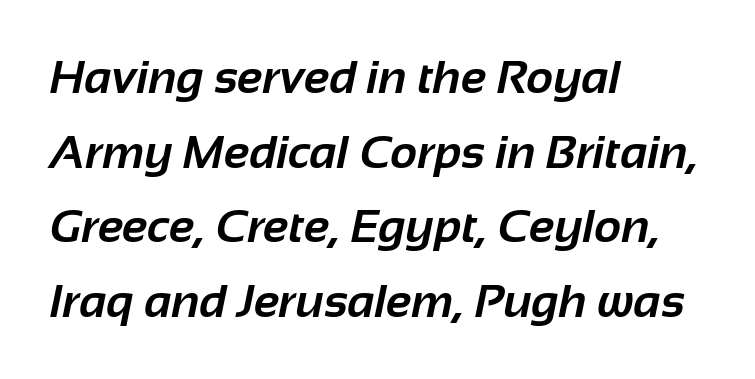
The image shows 47 px bold sans-serif type; set left-aligned, normal line spacing (1.59x), normal letter spacing, not underlined; low stroke contrast and a medium x-height.
